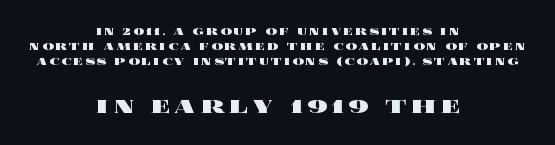
{"italic": "no", "bold": "yes", "weight": "heavy", "width": "wide", "x_height": "large", "monospaced": "no", "underline": "no", "align": "center", "line_spacing": "tight", "line_spacing_ratio": 1.07, "larger_block": "second", "size_ratio": 2.0, "glyph_px": 28}
